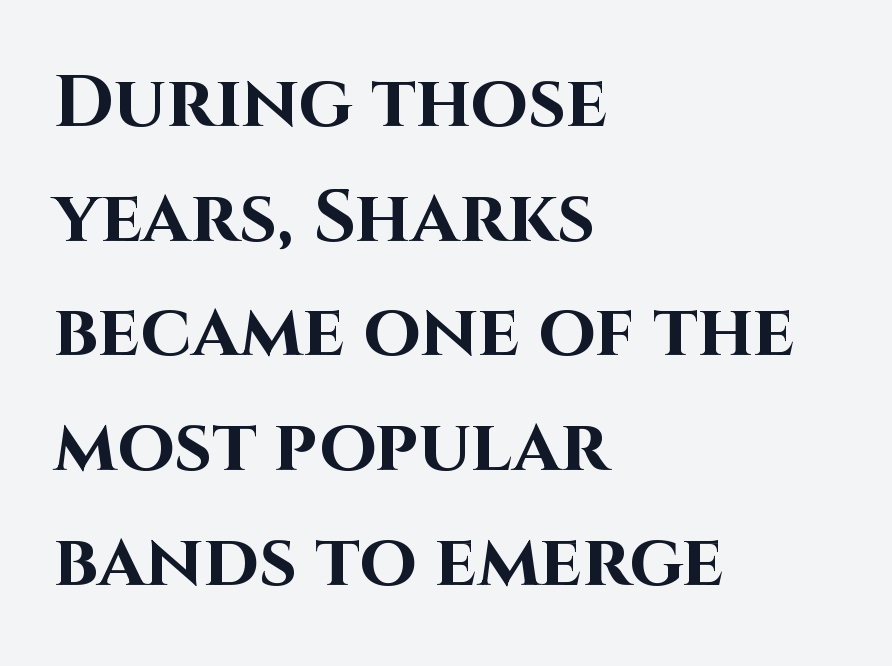
The rows are spaced the way most documents space them. Bare-footed words on every line. On the weight axis this lands at bold, roughly 700. Which margin do the lines hug? The left one — the right edge is uneven.
